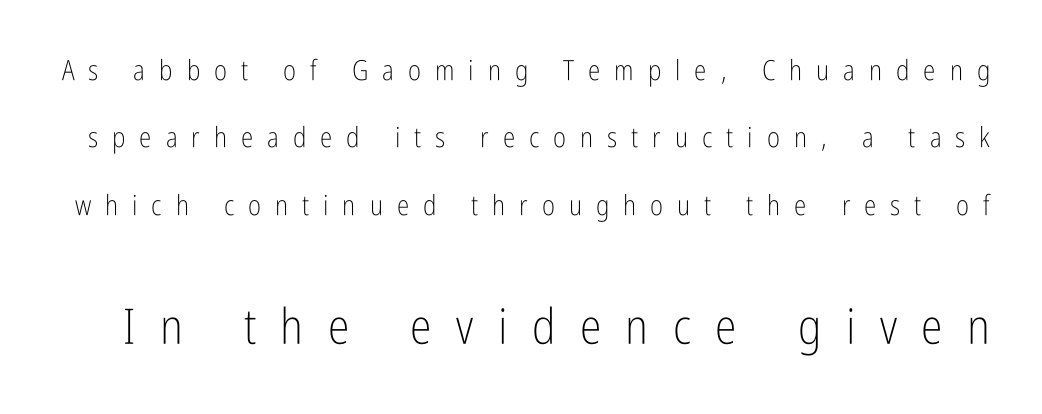
{"serif": "no", "italic": "no", "bold": "no", "weight": "light", "width": "condensed", "stroke_contrast": "low", "x_height": "medium", "monospaced": "no", "underline": "no", "line_spacing": "loose", "line_spacing_ratio": 2.41, "letter_spacing": "wide", "letter_spacing_em": 0.5, "larger_block": "second", "size_ratio": 1.75, "glyph_px": 49}
